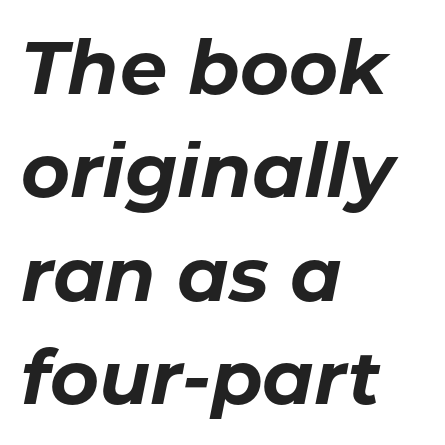
The image shows 75 px bold type, italic (leaning right); set left-aligned, normal line spacing (1.38x), normal letter spacing, not underlined; low stroke contrast and a medium x-height.
